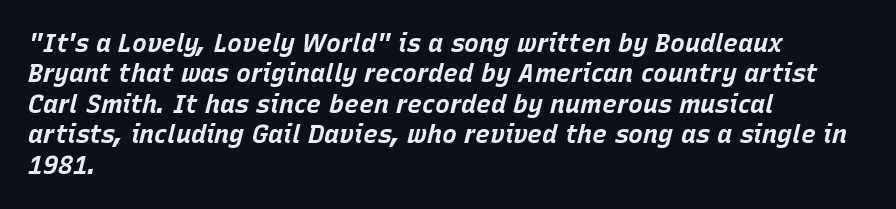
{"italic": "yes", "lean": "right", "slant_degrees": 15, "bold": "yes", "underline": "no", "align": "left", "line_spacing_ratio": 1.22, "letter_spacing": "normal", "letter_spacing_em": 0.0, "glyph_px": 25}
